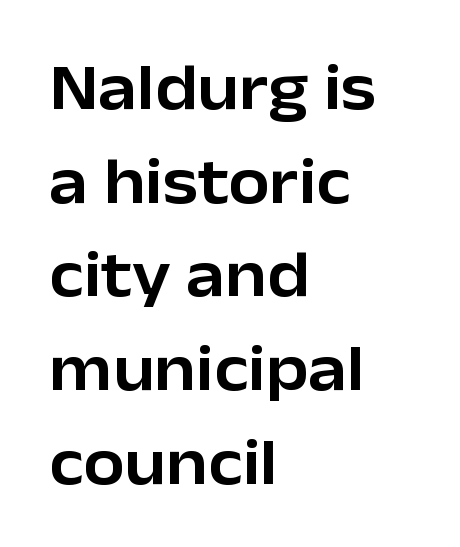
Q: Is the text italic (slanted)? A: No, it is upright.
Q: Is the typeface a serif or a sans-serif typeface? A: Sans-serif.
Q: Is the text underlined? A: No.
Q: How is the paragraph aligned? A: Left-aligned.
Q: Is the spacing between letters normal or unusually wide? A: Normal.
Q: Is the spacing between lines tight, normal or loose? A: Normal.
Q: Width (condensed, normal, or wide)? A: Normal.
Q: Stroke contrast? A: Low.
Q: x-height? A: Medium.
Q: Monospaced? A: No.
